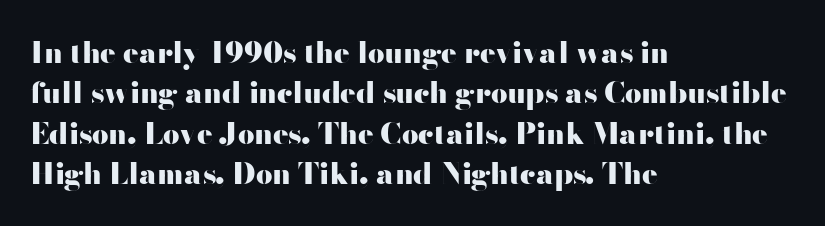
Emphasis by weight is at full strength: bold. Here the designer chose a conventional face with non-uniform glyph widths. The rendering anchors every line to the left-hand side. Decoration check: the copy has no underline.
